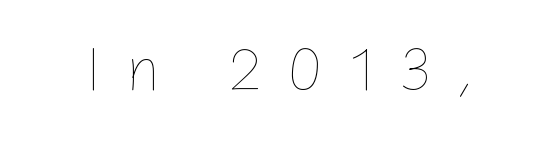
Q: Is the text bold? A: No.
Q: Is the text italic (slanted)? A: No, it is upright.
Q: Is the text underlined? A: No.
Q: Is the spacing between letters normal or unusually wide? A: Unusually wide.
Q: Width (condensed, normal, or wide)? A: Normal.
Q: Stroke contrast? A: Low.
Q: x-height? A: Medium.
Q: Monospaced? A: No.
